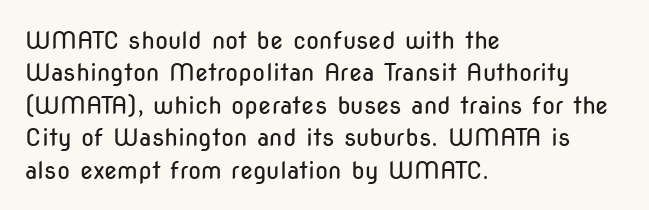
{"italic": "no", "bold": "no", "underline": "no", "align": "left", "line_spacing": "normal", "line_spacing_ratio": 1.35, "letter_spacing": "normal", "letter_spacing_em": 0.0, "glyph_px": 24}
